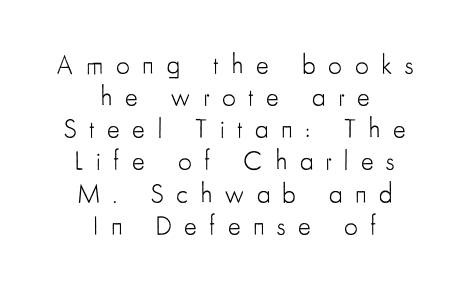
Display-style spreading of the glyphs; the letterfit is very open. No italicization has been applied; the sample stays upright. Nothing heavy about these letters — not bold at all. The whitespace from short lines is split evenly between both sides. Clear beneath every line of the passage.
